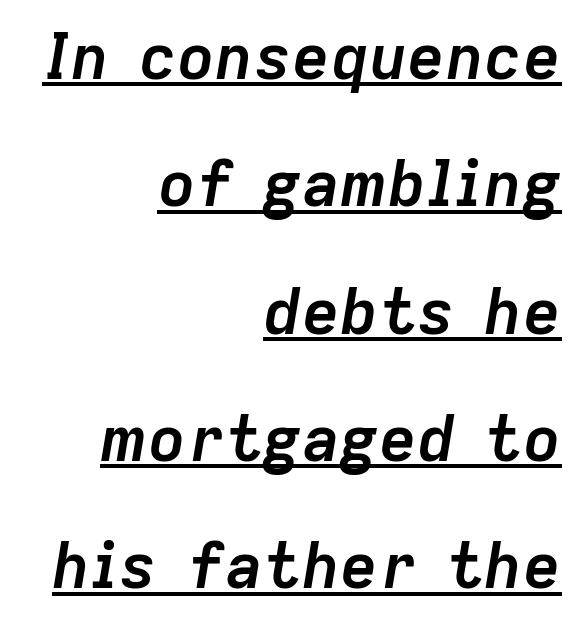
Q: Is the text bold? A: Yes.
Q: Is the text italic (slanted)? A: Yes, it leans right by about 9 degrees.
Q: Is the text underlined? A: Yes.
Q: How is the paragraph aligned? A: Right-aligned.
Q: Is the spacing between letters normal or unusually wide? A: Normal.
Q: Is the spacing between lines tight, normal or loose? A: Loose.
Q: Width (condensed, normal, or wide)? A: Normal.
Q: Stroke contrast? A: Low.
Q: x-height? A: Medium.
Q: Monospaced? A: No.
